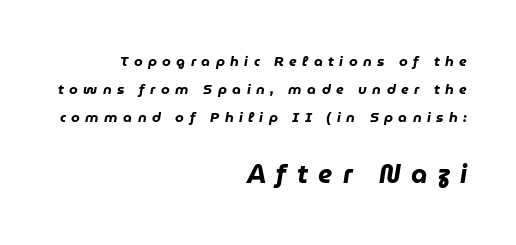
The image shows 26 px bold type, italic (leaning right); set right-aligned, loose line spacing (1.99x), unusually wide letter spacing (+0.39 em), not underlined; the second (bottom) block is 1.86x larger.
